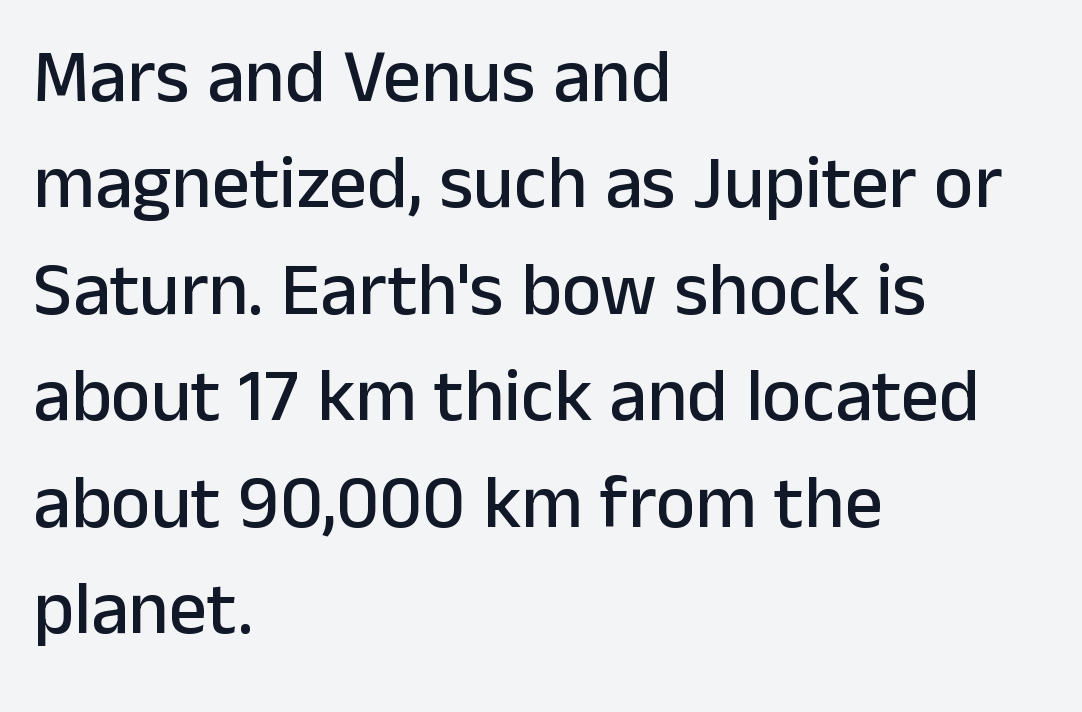
The image shows 75 px sans-serif type, upright; set left-aligned, normal line spacing (1.42x), normal letter spacing, not underlined; low stroke contrast and a medium x-height.
